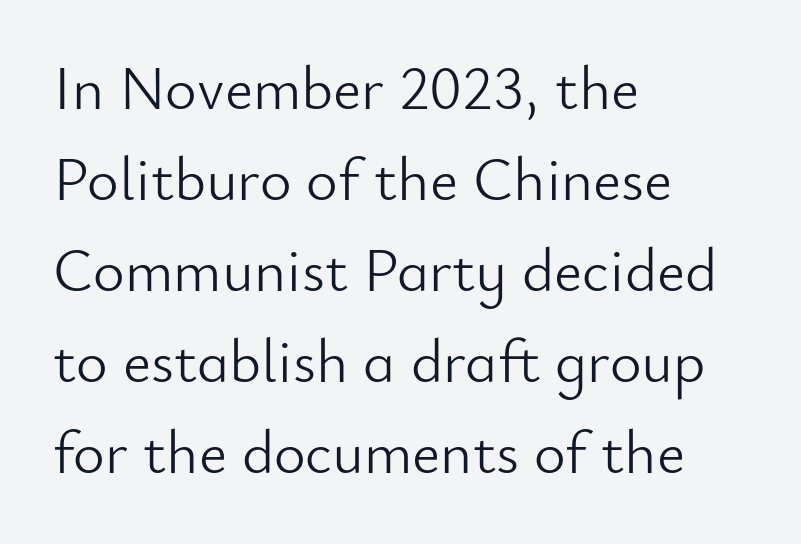
{"serif": "no", "italic": "no", "bold": "no", "weight": "light", "width": "normal", "stroke_contrast": "low", "x_height": "small", "monospaced": "no", "underline": "no", "align": "left", "line_spacing": "normal", "line_spacing_ratio": 1.49, "letter_spacing": "normal", "letter_spacing_em": 0.0, "glyph_px": 61}
